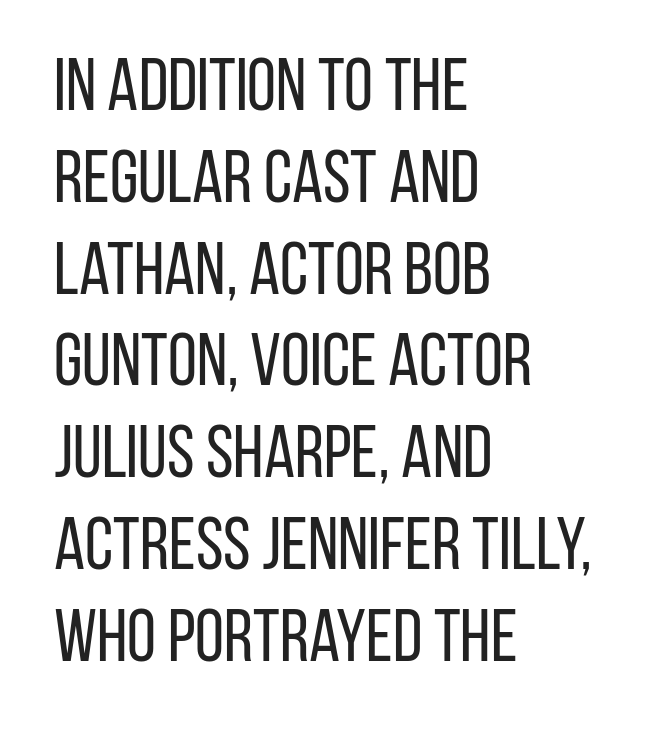
Q: Is the text bold? A: No.
Q: Is the text italic (slanted)? A: No, it is upright.
Q: Is the typeface a serif or a sans-serif typeface? A: Sans-serif.
Q: Is the text underlined? A: No.
Q: How is the paragraph aligned? A: Left-aligned.
Q: Is the spacing between letters normal or unusually wide? A: Normal.
Q: Width (condensed, normal, or wide)? A: Condensed.
Q: Stroke contrast? A: Low.
Q: x-height? A: Large.
Q: Monospaced? A: No.
